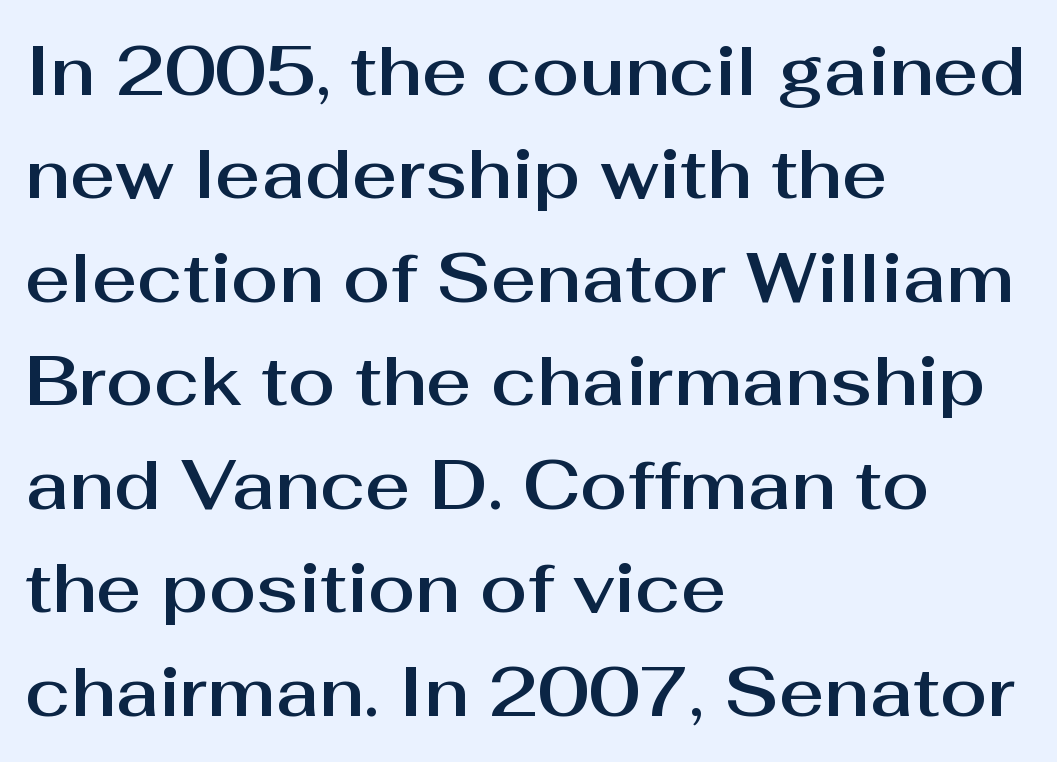
The letters advance in unequal steps, a hallmark of proportional type. Teacher's note: observe the even left margin — that is flush-left alignment. The vertical gap from one line to the next is medium. Glance below the letters and you will spot only blank space. Every character sits straight up, as roman type does.
